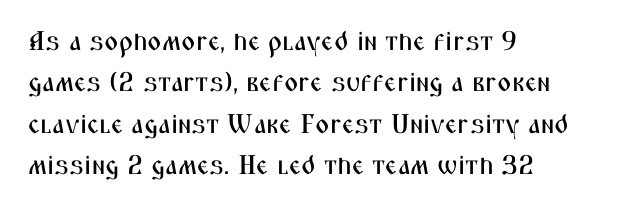
Successive baselines arrive at the customary interval. Short and long lines alike share a common starting point at left. Italic: no, the glyphs are upright roman. Short note: letters normally spaced. Quick note: underline off.
